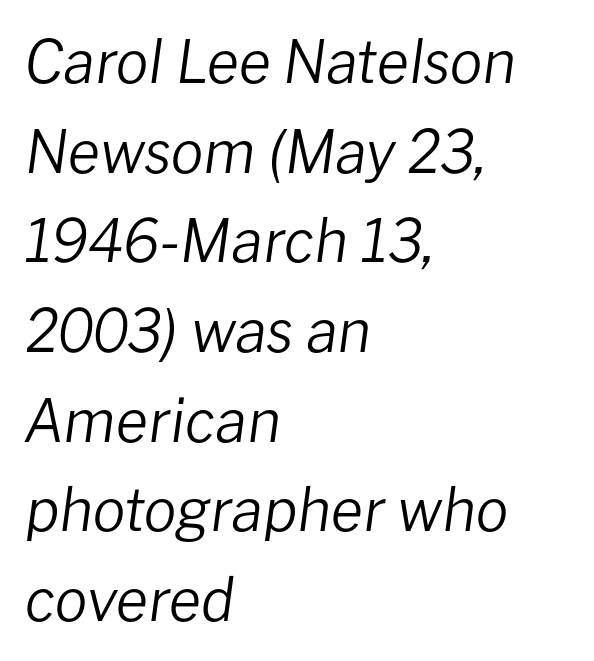
This is not heavy type; no bold has been used. This is oblique type, the kind used for emphasis or titles. How are the letters spaced? Ordinarily, with no added tracking. The rendering uses a moderate line-height, typical for paragraphs. The space beneath each line is pristine and unruled. Here the designer chose a conventional face with non-uniform glyph widths.
